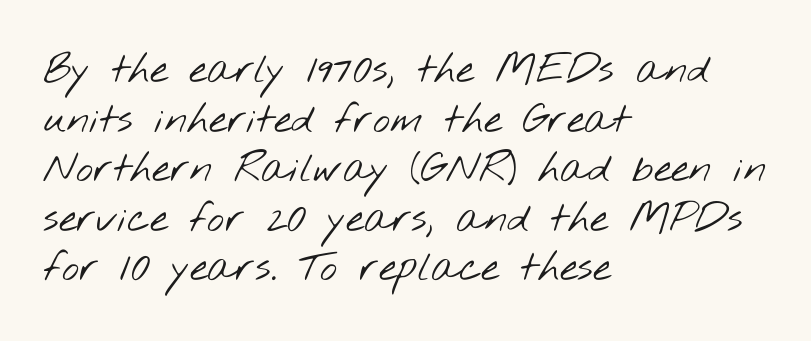
{"serif": "no", "bold": "no", "weight": "light", "width": "wide", "stroke_contrast": "low", "x_height": "small", "monospaced": "no", "underline": "no", "align": "left", "line_spacing_ratio": 1.21, "letter_spacing": "normal", "letter_spacing_em": 0.0, "glyph_px": 41}
